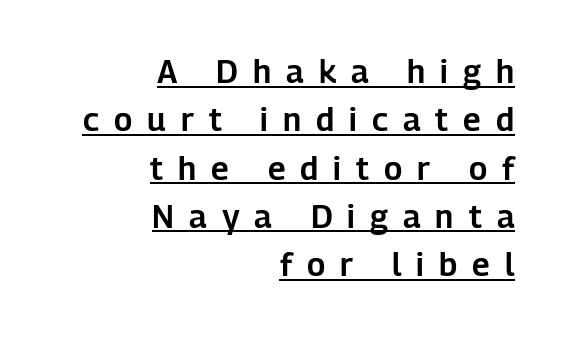
The image shows 32 px sans-serif type, upright; set right-aligned, normal line spacing (1.51x), unusually wide letter spacing (+0.47 em), underlined; low stroke contrast and a medium x-height.
